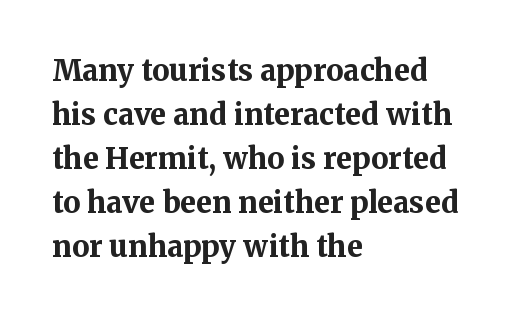
The typography opts for an upright posture over an oblique one. The paragraph shown leans on its left margin. Quick note: underline off. The type is set solid horizontally, with unmodified tracking. The rendering uses a bold face; every stroke is thick and dark.
